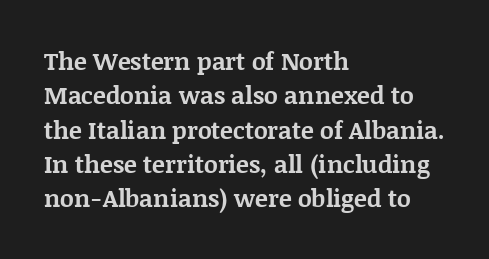
Q: Is the text bold? A: Yes.
Q: Is the text italic (slanted)? A: No, it is upright.
Q: Is the text underlined? A: No.
Q: How is the paragraph aligned? A: Left-aligned.
Q: Is the spacing between letters normal or unusually wide? A: Normal.
Q: Is the spacing between lines tight, normal or loose? A: Normal.
